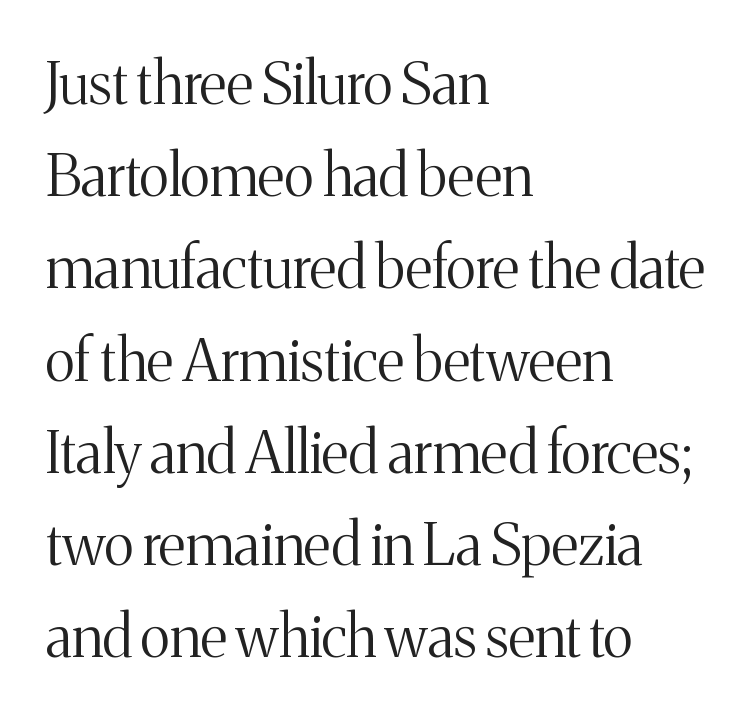
The image shows 58 px light serif type, upright; set left-aligned, normal line spacing (1.59x), normal letter spacing, not underlined; medium stroke contrast and a medium x-height.
